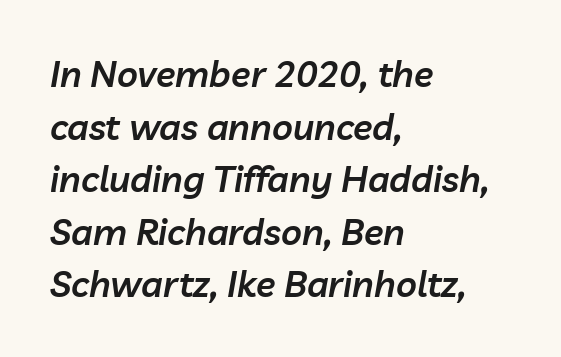
{"italic": "yes", "lean": "right", "slant_degrees": 10, "bold": "semi", "weight": "semibold", "width": "normal", "stroke_contrast": "low", "x_height": "medium", "monospaced": "no", "underline": "no", "align": "left", "line_spacing": "normal", "line_spacing_ratio": 1.46, "letter_spacing": "normal", "letter_spacing_em": 0.0, "glyph_px": 36}
